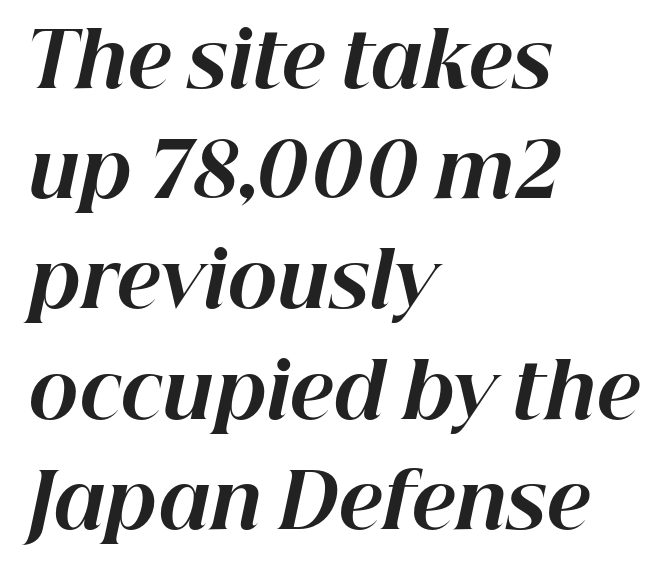
Q: Is the text bold? A: Yes.
Q: Is the text italic (slanted)? A: Yes, it leans right by about 12 degrees.
Q: Is the text underlined? A: No.
Q: How is the paragraph aligned? A: Left-aligned.
Q: Is the spacing between letters normal or unusually wide? A: Normal.
Q: Is the spacing between lines tight, normal or loose? A: Normal.
Q: Width (condensed, normal, or wide)? A: Normal.
Q: Stroke contrast? A: High.
Q: x-height? A: Medium.
Q: Monospaced? A: No.
